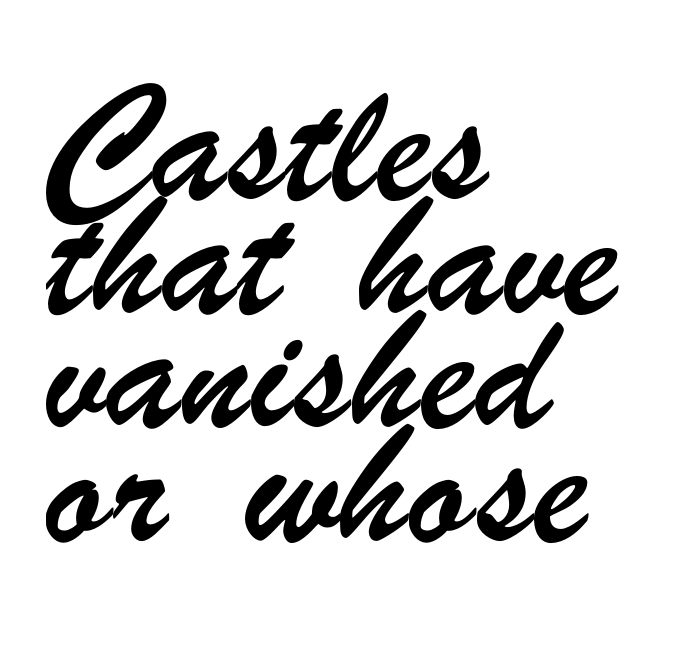
Q: Is the typeface a serif or a sans-serif typeface? A: Sans-serif.
Q: Is the text underlined? A: No.
Q: How is the paragraph aligned? A: Left-aligned.
Q: Is the spacing between letters normal or unusually wide? A: Normal.
Q: Is the spacing between lines tight, normal or loose? A: Normal.
Q: Width (condensed, normal, or wide)? A: Condensed.
Q: Stroke contrast? A: Low.
Q: x-height? A: Small.
Q: Monospaced? A: No.
